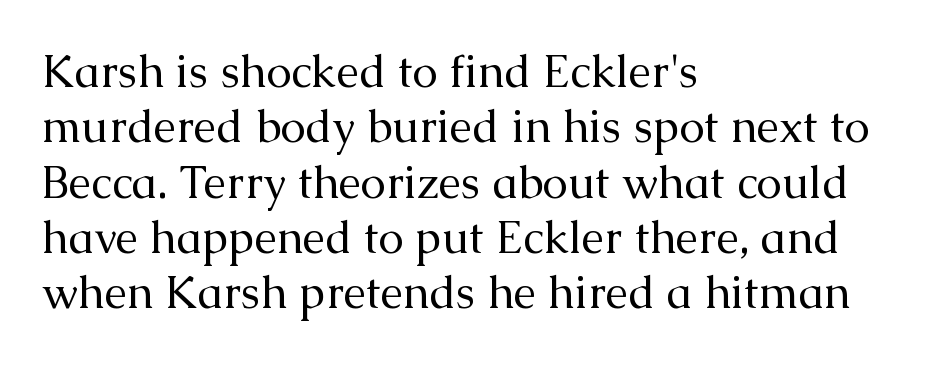
The image shows 45 px regular-weight serif type, upright; set left-aligned, line spacing 1.23x, normal letter spacing, not underlined; medium stroke contrast and a medium x-height.
